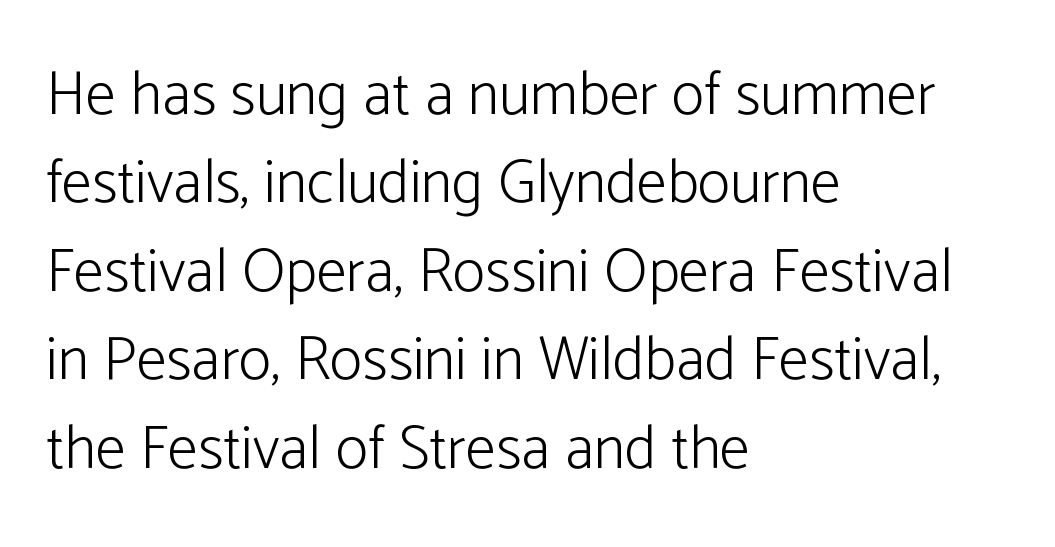
{"serif": "no", "italic": "no", "bold": "no", "weight": "light", "width": "normal", "stroke_contrast": "low", "x_height": "medium", "monospaced": "no", "underline": "no", "align": "left", "line_spacing": "normal", "line_spacing_ratio": 1.45, "letter_spacing": "normal", "letter_spacing_em": 0.0, "glyph_px": 61}
